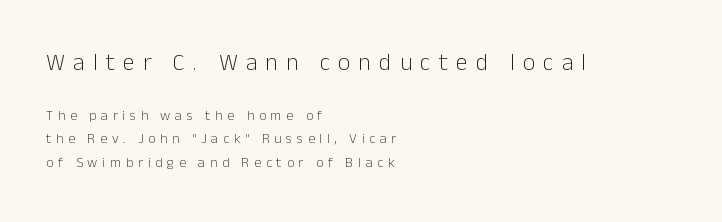
These lines sit exactly where default settings would place them. This is roman type, the default non-slanted kind. Short note: letters widely spaced. The typesetter chose a ragged-right arrangement here.
